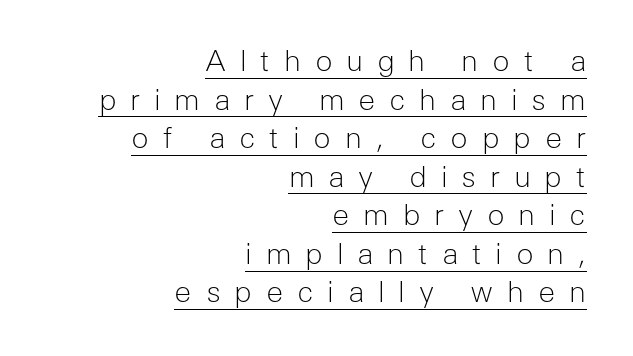
Spacing verdict: proportional, widths tailored to each character. Horizontal alignment here is rightward, an uncommon choice for prose. A sans-serif font was chosen for this passage. The strokes carry an ordinary text weight at most. You could only call the tracking loose — the letters float apart.
